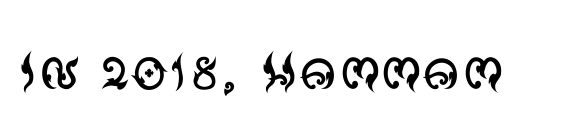
Q: Is the text bold? A: No.
Q: Is the text italic (slanted)? A: No, it is upright.
Q: Is the typeface a serif or a sans-serif typeface? A: Sans-serif.
Q: Is the text underlined? A: No.
Q: Is the spacing between letters normal or unusually wide? A: Normal.
Q: Width (condensed, normal, or wide)? A: Normal.
Q: Stroke contrast? A: Medium.
Q: x-height? A: Large.
Q: Monospaced? A: No.
